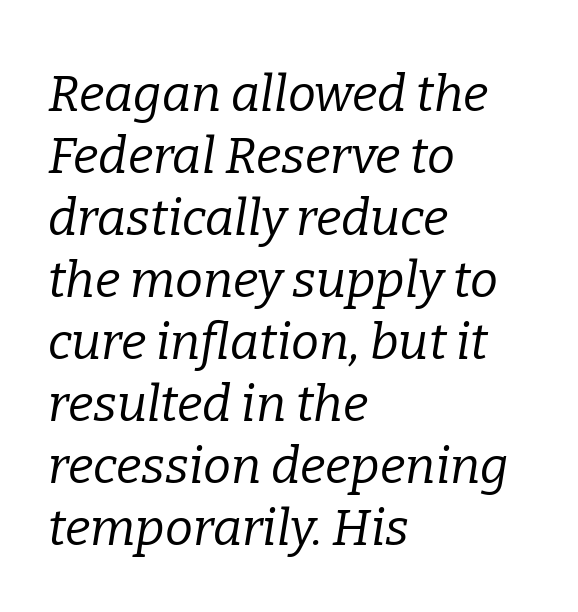
{"serif": "yes", "italic": "yes", "lean": "right", "slant_degrees": 9, "bold": "no", "weight": "regular", "width": "normal", "stroke_contrast": "low", "x_height": "medium", "monospaced": "no", "underline": "no", "align": "left", "line_spacing_ratio": 1.24, "letter_spacing": "normal", "letter_spacing_em": 0.0, "glyph_px": 50}
